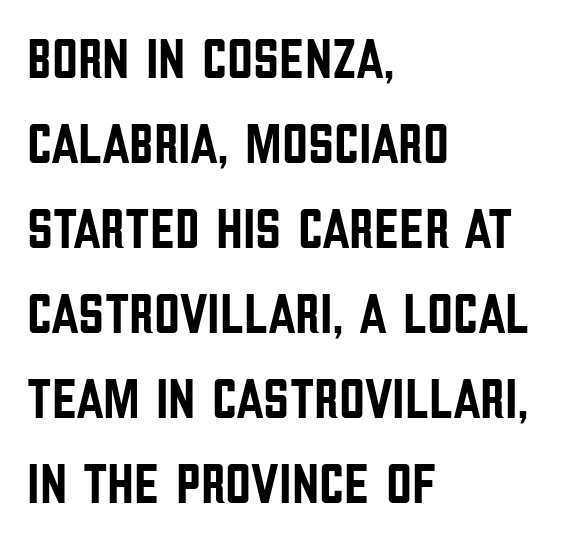
Q: Is the text italic (slanted)? A: No, it is upright.
Q: Is the typeface a serif or a sans-serif typeface? A: Sans-serif.
Q: Is the text underlined? A: No.
Q: How is the paragraph aligned? A: Left-aligned.
Q: Is the spacing between letters normal or unusually wide? A: Normal.
Q: Is the spacing between lines tight, normal or loose? A: Normal.
Q: Width (condensed, normal, or wide)? A: Condensed.
Q: Stroke contrast? A: Low.
Q: x-height? A: Large.
Q: Monospaced? A: No.
